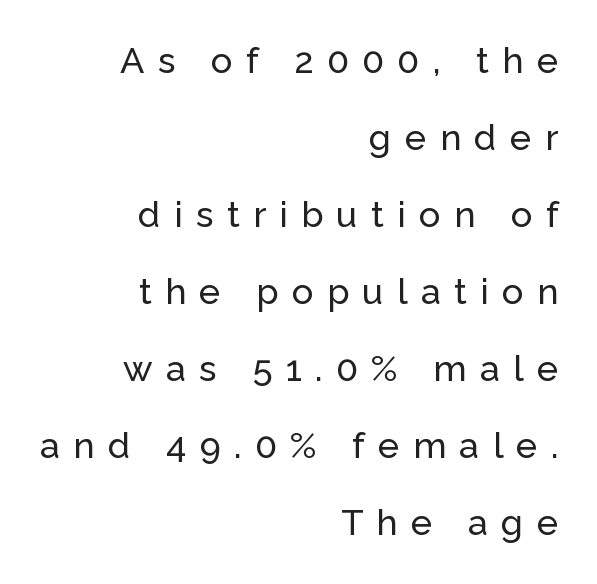
The image shows 36 px sans-serif type, upright; set right-aligned, loose line spacing (2.14x), unusually wide letter spacing (+0.37 em), not underlined; low stroke contrast and a medium x-height.
